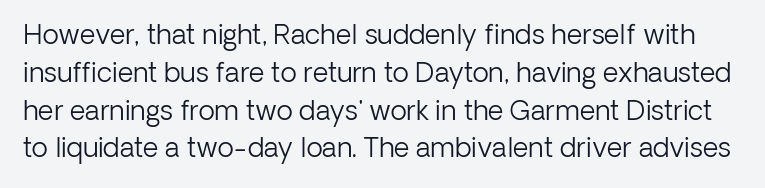
The image shows 27 px text type, upright; set normal line spacing (1.4x), normal letter spacing, not underlined.
